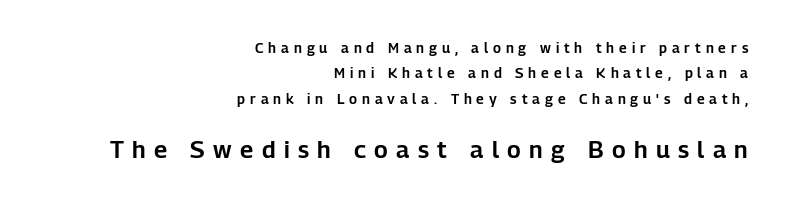
{"italic": "no", "underline": "no", "align": "right", "line_spacing_ratio": 1.81, "letter_spacing": "wide", "letter_spacing_em": 0.35, "larger_block": "second", "size_ratio": 1.71, "glyph_px": 24}
